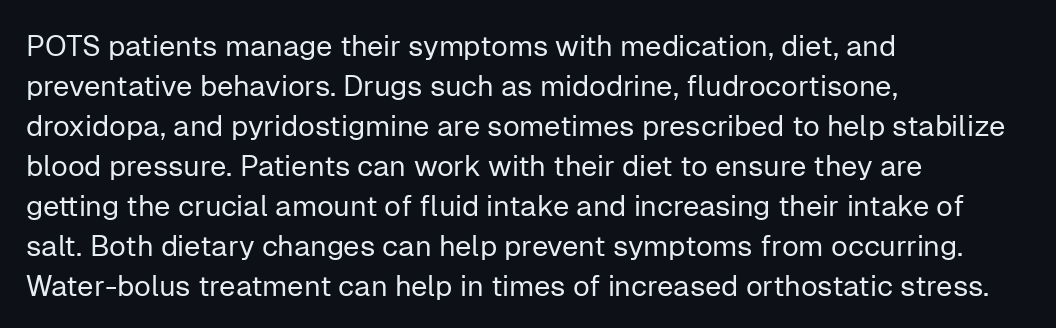
The glyphs in this specimen are sans serif. Here the designer chose a conventional face with non-uniform glyph widths. Stroke mass is kept to a normal reading level or below. The passage shown has conventional tracking throughout. Decoration check: the copy has no underline.
